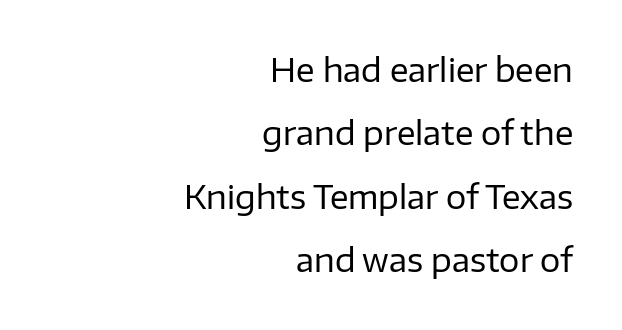
Q: Is the text bold? A: No.
Q: Is the text italic (slanted)? A: No, it is upright.
Q: Is the typeface a serif or a sans-serif typeface? A: Sans-serif.
Q: Is the text underlined? A: No.
Q: How is the paragraph aligned? A: Right-aligned.
Q: Is the spacing between letters normal or unusually wide? A: Normal.
Q: Is the spacing between lines tight, normal or loose? A: Loose.
Q: Width (condensed, normal, or wide)? A: Normal.
Q: Stroke contrast? A: Low.
Q: x-height? A: Medium.
Q: Monospaced? A: No.
